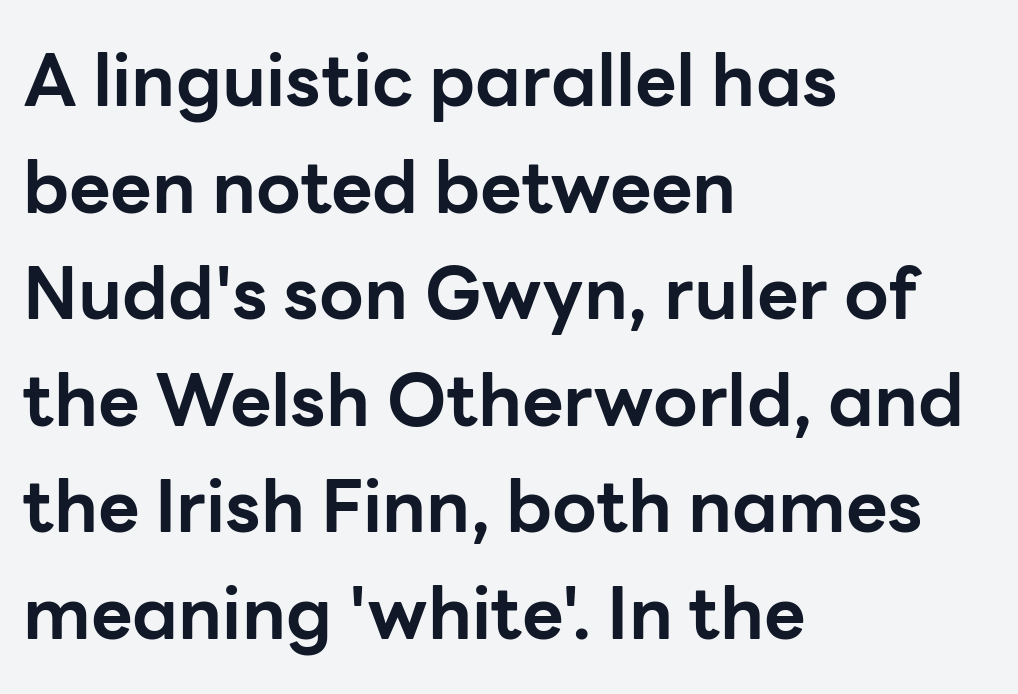
The typography opts for an upright posture over an oblique one. The rendering shows plain stroke endings on the letterforms — a sans-serif design. A typesetter would call this proportional, since set widths differ per character. Caption: standard tracking, unaltered. Weight: bold.
